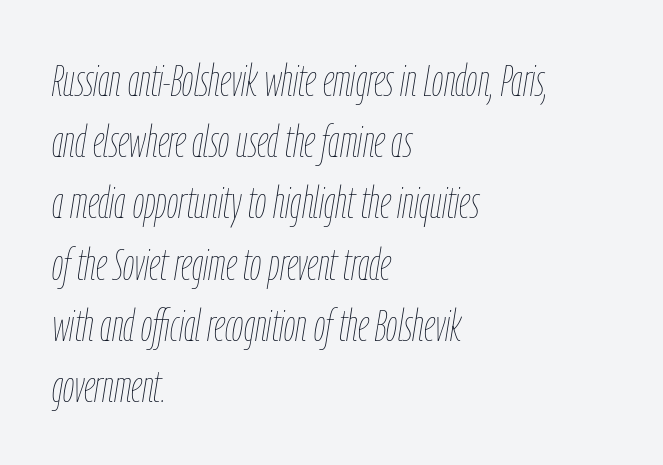
{"italic": "yes", "lean": "right", "slant_degrees": 9, "bold": "no", "weight": "thin", "width": "condensed", "stroke_contrast": "low", "x_height": "medium", "monospaced": "no", "underline": "no", "align": "left", "line_spacing": "normal", "line_spacing_ratio": 1.36, "letter_spacing": "normal", "letter_spacing_em": 0.0, "glyph_px": 45}
